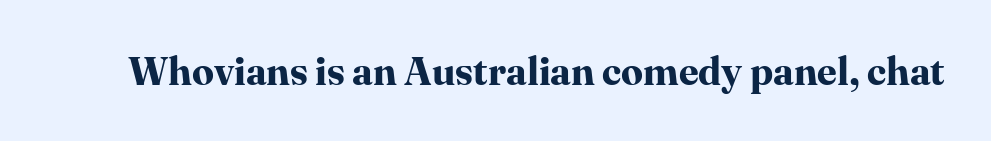
Posture: vertical. The letters advance in unequal steps, a hallmark of proportional type. Glance below the letters and you will spot only blank space. How heavy is the stroke? Heavy — this is a bold. Small tapered or slab feet sit at the stroke ends, so this counts as serif. The passage shown has conventional tracking throughout.
